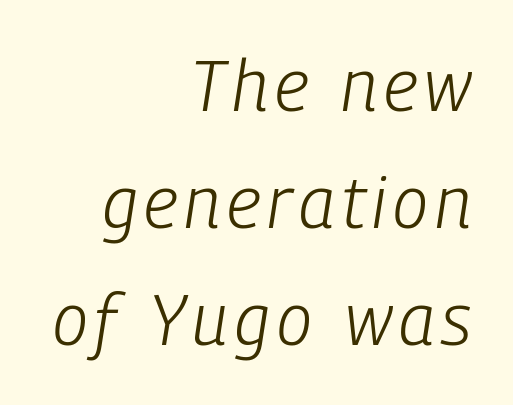
Q: Is the text bold? A: No.
Q: Is the text italic (slanted)? A: Yes, it leans right by about 9 degrees.
Q: Is the text underlined? A: No.
Q: How is the paragraph aligned? A: Right-aligned.
Q: Is the spacing between lines tight, normal or loose? A: Normal.
Q: Width (condensed, normal, or wide)? A: Condensed.
Q: Stroke contrast? A: Low.
Q: x-height? A: Medium.
Q: Monospaced? A: No.
